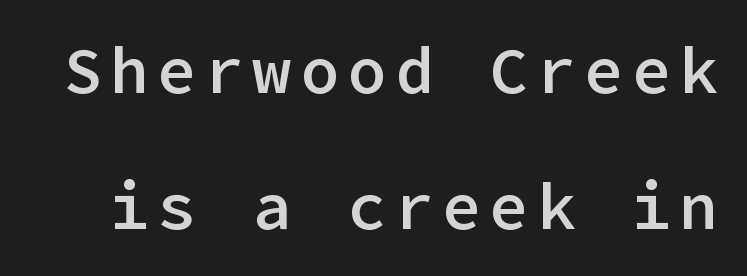
{"serif": "no", "italic": "no", "bold": "semi", "weight": "semibold", "width": "normal", "stroke_contrast": "low", "x_height": "medium", "underline": "no", "line_spacing": "loose", "line_spacing_ratio": 2.09, "glyph_px": 65}
